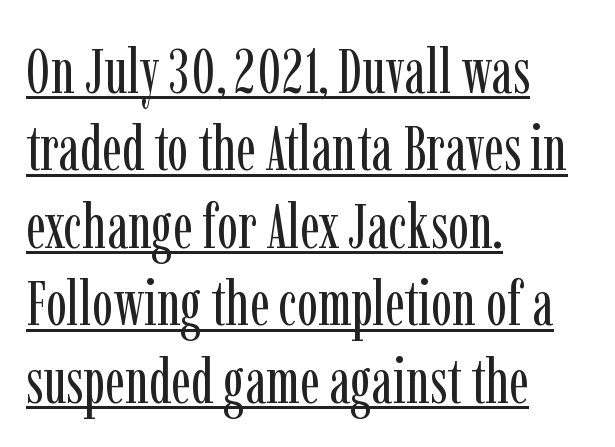
The image shows 63 px regular-weight, condensed serif type, upright; set left-aligned, line spacing 1.23x, normal letter spacing, underlined; low stroke contrast and a medium x-height.
